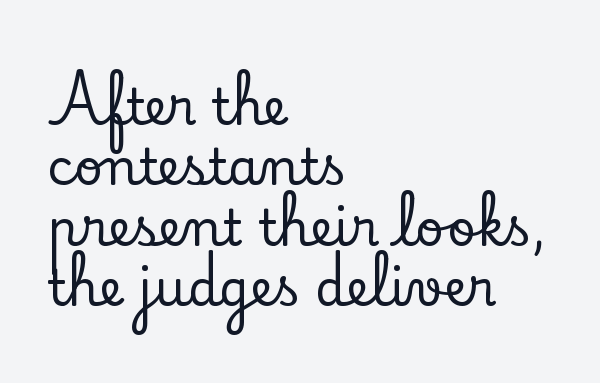
{"serif": "yes", "italic": "no", "width": "normal", "stroke_contrast": "low", "x_height": "small", "monospaced": "no", "underline": "no", "align": "left", "line_spacing_ratio": 1.21, "letter_spacing": "normal", "letter_spacing_em": 0.0, "glyph_px": 50}
